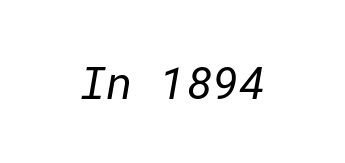
Q: Is the text bold? A: No.
Q: Is the typeface a serif or a sans-serif typeface? A: Sans-serif.
Q: Is the text underlined? A: No.
Q: Is the spacing between letters normal or unusually wide? A: Normal.
Q: Width (condensed, normal, or wide)? A: Normal.
Q: Stroke contrast? A: Low.
Q: x-height? A: Medium.
